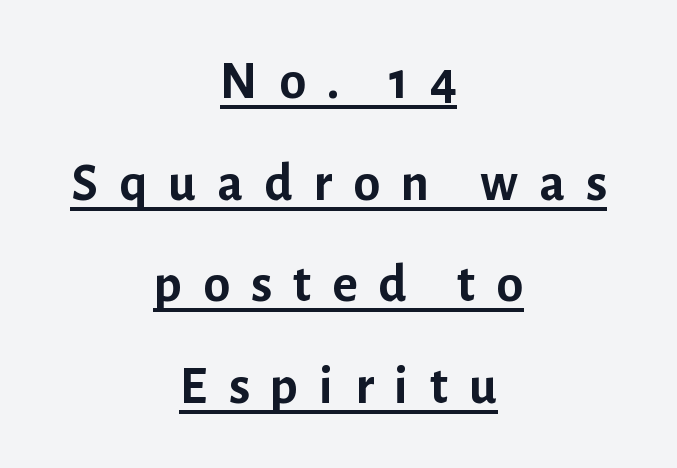
{"serif": "no", "italic": "no", "bold": "yes", "weight": "semibold", "width": "normal", "stroke_contrast": "low", "x_height": "medium", "monospaced": "no", "underline": "yes", "align": "center", "line_spacing_ratio": 1.88, "letter_spacing": "wide", "letter_spacing_em": 0.39, "glyph_px": 54}
